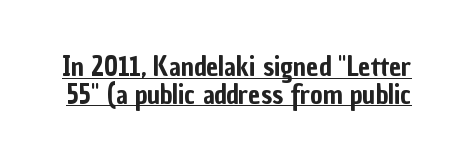
The image shows 27 px text type, upright; set tight line spacing (1.02x), normal letter spacing, underlined.
